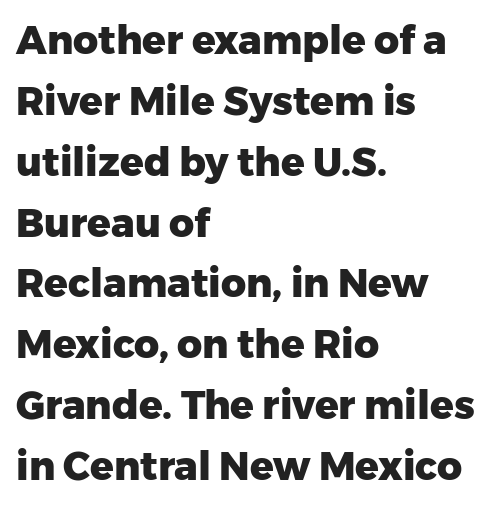
The image shows 39 px heavy sans-serif type, upright; set left-aligned, normal line spacing (1.56x), normal letter spacing, not underlined; low stroke contrast and a medium x-height.
